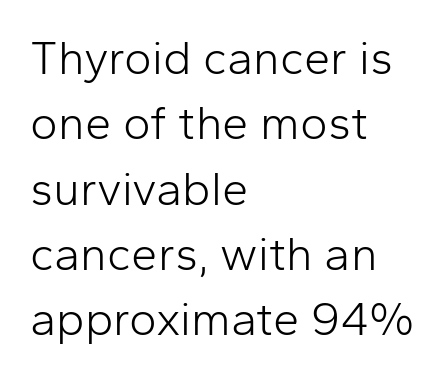
No word sits above an underline. The letters advance in unequal steps, a hallmark of proportional type. You can tell it's not italic because the verticals are truly vertical. No extra ink here — the face is not bold. Short and long lines alike share a common starting point at left. Leading: standard.
